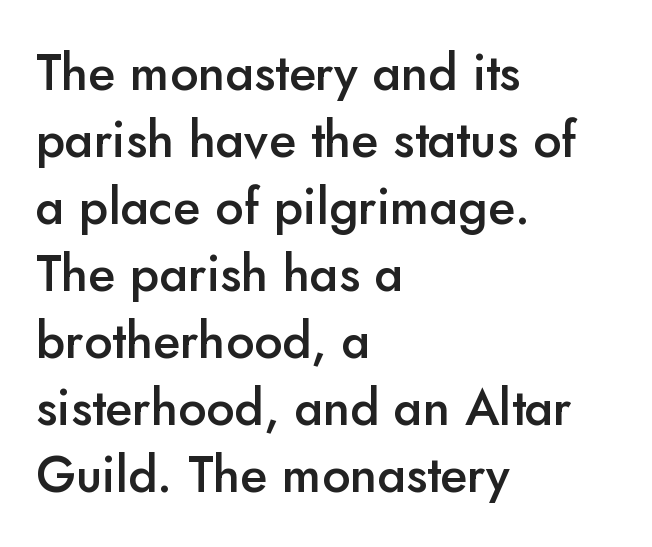
The image shows 50 px semibold sans-serif type, upright; set left-aligned, normal line spacing (1.34x), normal letter spacing, not underlined; low stroke contrast and a small x-height.
